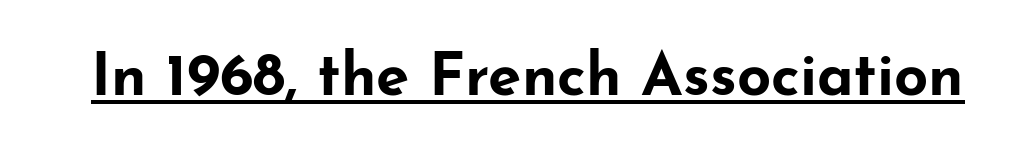
In terms of letterspacing, this is plain default setting. Varying glyph widths throughout — classic text-font behaviour. Unlike italic type, these characters show no tilt at all. The glyphs in this specimen are sans serif. Set as a true bold cut, around the 700 mark. The typesetter has applied underlining to the passage shown.
